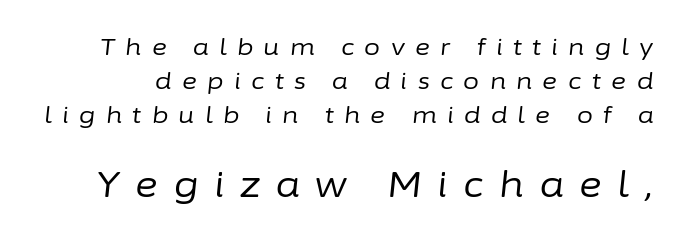
The image shows 35 px regular-weight type, italic (leaning right); set normal line spacing (1.48x), unusually wide letter spacing (+0.45 em), not underlined; the second (bottom) block is 1.52x larger; low stroke contrast and a medium x-height.
